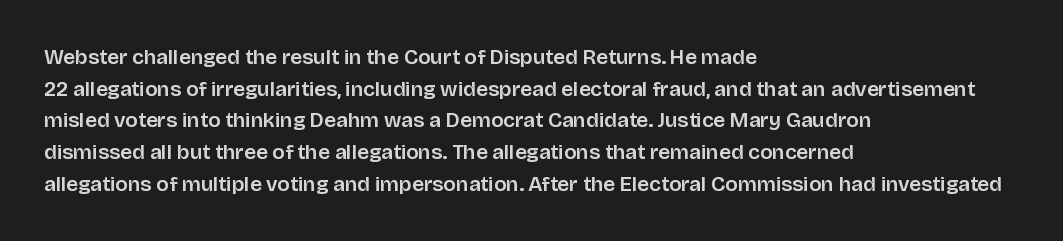
The image shows 21 px text type, upright; set left-aligned, normal line spacing (1.51x), normal letter spacing, not underlined.
